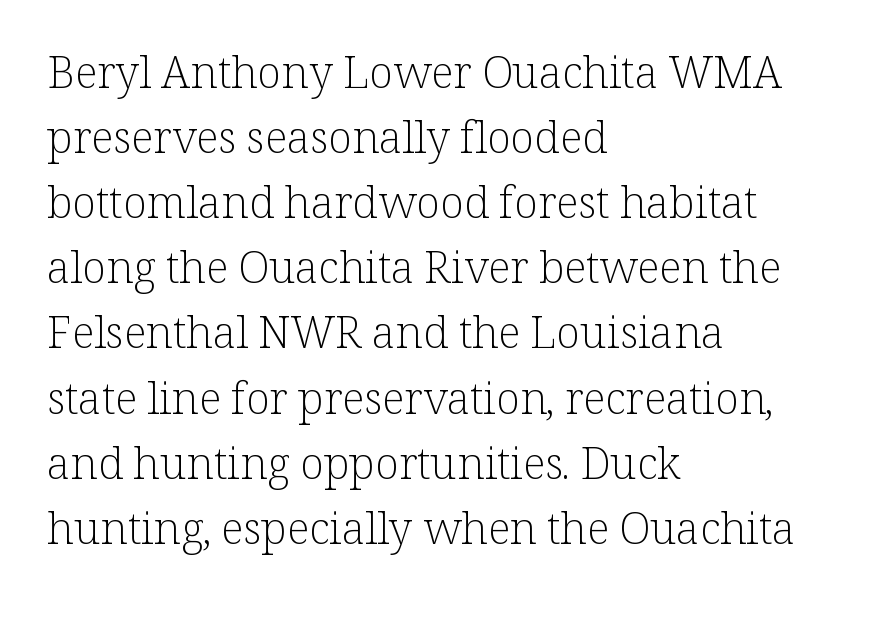
The image shows 44 px light serif type, upright; set left-aligned, normal line spacing (1.48x), normal letter spacing, not underlined; low stroke contrast and a medium x-height.
